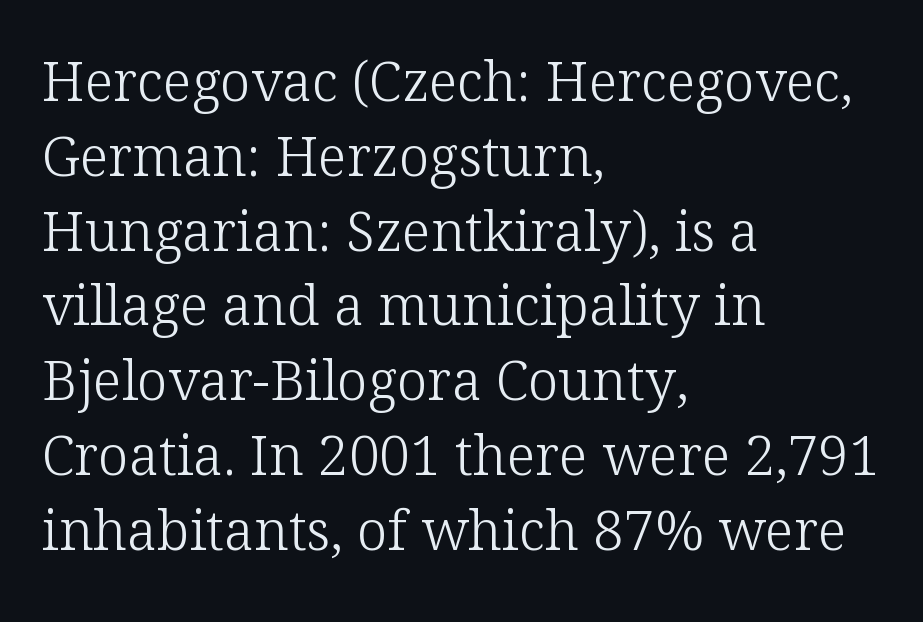
The image shows 55 px light serif type, upright; set left-aligned, normal line spacing (1.36x), normal letter spacing, not underlined; low stroke contrast and a medium x-height.
